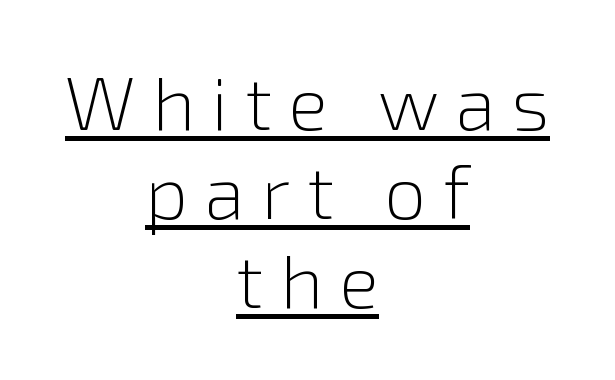
{"serif": "no", "italic": "no", "bold": "no", "weight": "light", "width": "normal", "stroke_contrast": "low", "x_height": "medium", "monospaced": "no", "underline": "yes", "align": "center", "line_spacing_ratio": 1.19, "letter_spacing": "wide", "letter_spacing_em": 0.22, "glyph_px": 75}
